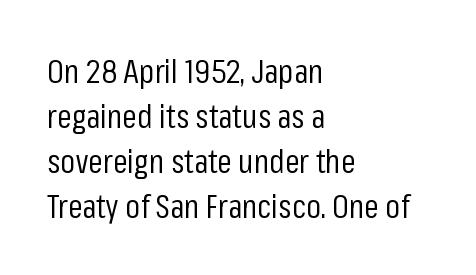
Q: Is the text bold? A: No.
Q: Is the text italic (slanted)? A: No, it is upright.
Q: Is the typeface a serif or a sans-serif typeface? A: Sans-serif.
Q: Is the text underlined? A: No.
Q: How is the paragraph aligned? A: Left-aligned.
Q: Is the spacing between letters normal or unusually wide? A: Normal.
Q: Is the spacing between lines tight, normal or loose? A: Normal.
Q: Width (condensed, normal, or wide)? A: Condensed.
Q: Stroke contrast? A: Low.
Q: x-height? A: Medium.
Q: Monospaced? A: No.
